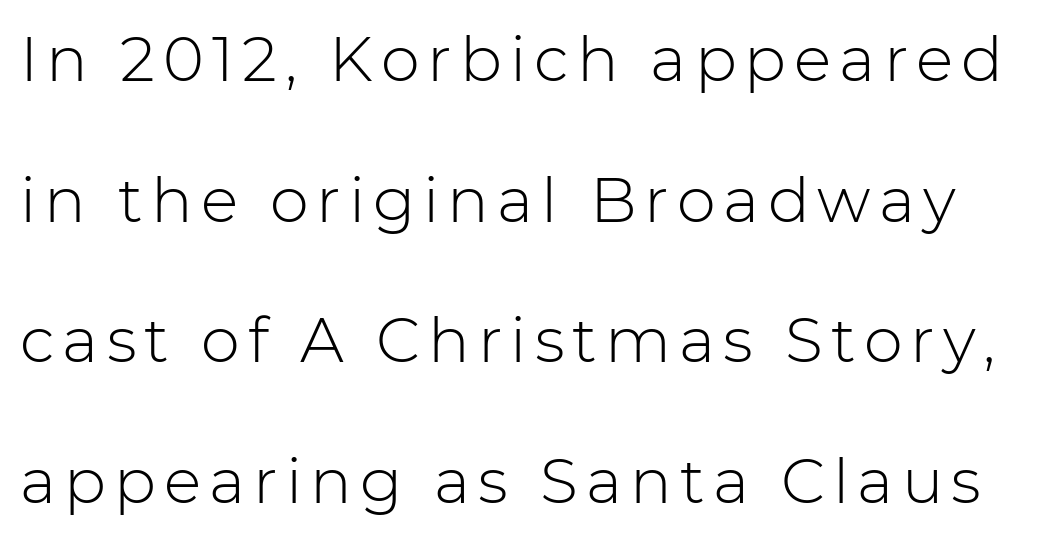
{"serif": "no", "italic": "no", "bold": "no", "weight": "light", "width": "normal", "stroke_contrast": "low", "x_height": "medium", "monospaced": "no", "underline": "no", "line_spacing": "loose", "line_spacing_ratio": 2.27, "glyph_px": 62}
